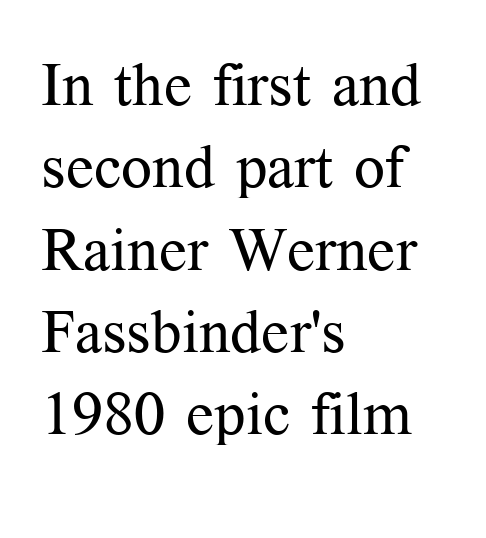
Q: Is the text bold? A: No.
Q: Is the text italic (slanted)? A: No, it is upright.
Q: Is the typeface a serif or a sans-serif typeface? A: Serif.
Q: Is the text underlined? A: No.
Q: How is the paragraph aligned? A: Left-aligned.
Q: Is the spacing between letters normal or unusually wide? A: Normal.
Q: Is the spacing between lines tight, normal or loose? A: Normal.
Q: Width (condensed, normal, or wide)? A: Normal.
Q: Stroke contrast? A: Medium.
Q: x-height? A: Medium.
Q: Monospaced? A: No.
